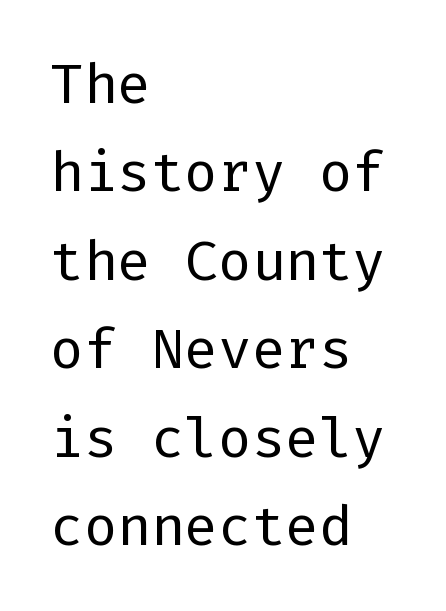
Weight: regular or lighter. Typeset ragged right — the left edge is the straight one. Unlike italic type, these characters show no tilt at all. The baseline area is clear. Letter spacing: default.
